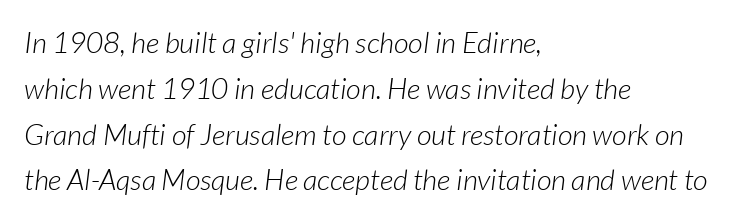
Vertically, the passage feels balanced, rows spaced as you'd expect. The tracking reads as untouched default to a designer's eye. The lines in this sample share a left origin and differ only in where they stop. Underline: absent.
